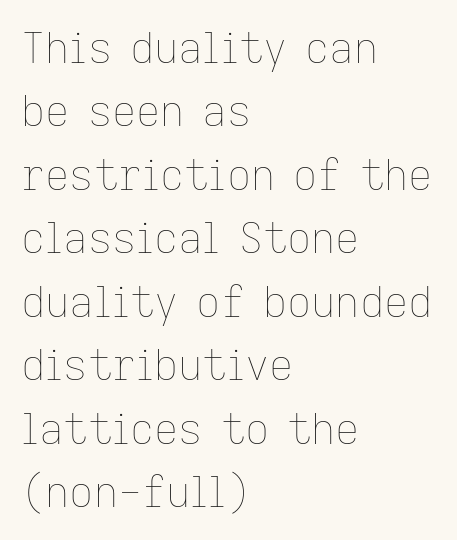
The image shows 42 px thin type, upright; set left-aligned, normal line spacing (1.51x), normal letter spacing, not underlined; low stroke contrast and a medium x-height.
